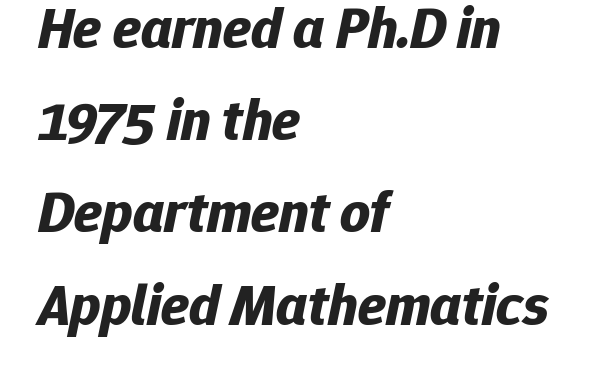
{"italic": "yes", "lean": "right", "slant_degrees": 12, "bold": "yes", "weight": "bold", "width": "normal", "stroke_contrast": "low", "x_height": "medium", "monospaced": "no", "underline": "no", "align": "left", "line_spacing": "normal", "line_spacing_ratio": 1.59, "letter_spacing": "normal", "letter_spacing_em": 0.0, "glyph_px": 58}
